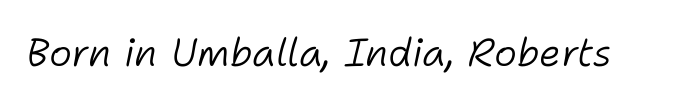
{"italic": "yes", "lean": "right", "slant_degrees": 11, "bold": "no", "weight": "light", "width": "normal", "stroke_contrast": "low", "x_height": "medium", "monospaced": "no", "underline": "no", "letter_spacing": "normal", "letter_spacing_em": 0.0, "glyph_px": 39}
